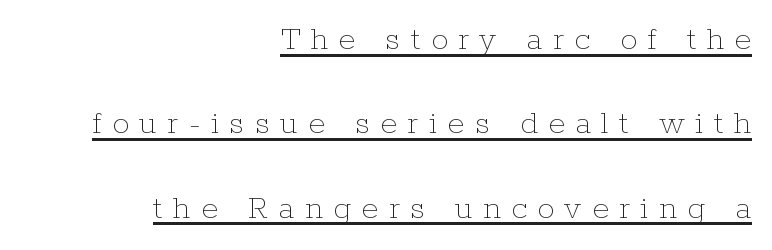
{"italic": "no", "bold": "no", "weight": "thin", "width": "normal", "stroke_contrast": "low", "x_height": "medium", "monospaced": "no", "underline": "yes", "align": "right", "line_spacing": "loose", "line_spacing_ratio": 2.48, "letter_spacing": "wide", "letter_spacing_em": 0.31, "glyph_px": 34}
